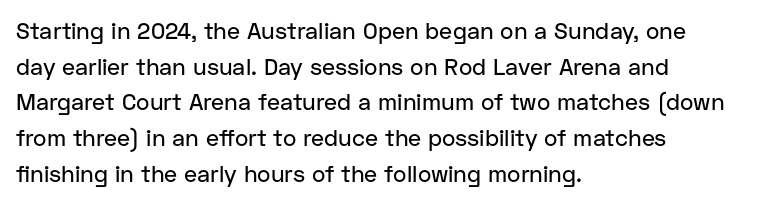
Every row of glyphs begins at an identical x-position on the left. The passage shown has conventional tracking throughout. A typesetter would mark this as roman, not italic. Letters rest on an invisible, unmarked baseline. In terms of leading, this rendering sits right in the middle.
